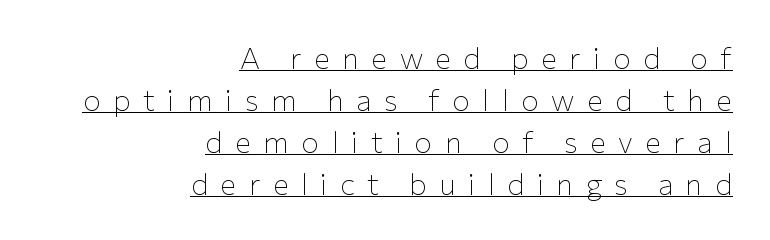
Q: Is the text bold? A: No.
Q: Is the text italic (slanted)? A: No, it is upright.
Q: Is the typeface a serif or a sans-serif typeface? A: Sans-serif.
Q: Is the text underlined? A: Yes.
Q: How is the paragraph aligned? A: Right-aligned.
Q: Is the spacing between letters normal or unusually wide? A: Unusually wide.
Q: Is the spacing between lines tight, normal or loose? A: Normal.
Q: Width (condensed, normal, or wide)? A: Normal.
Q: Stroke contrast? A: Low.
Q: x-height? A: Medium.
Q: Monospaced? A: No.
